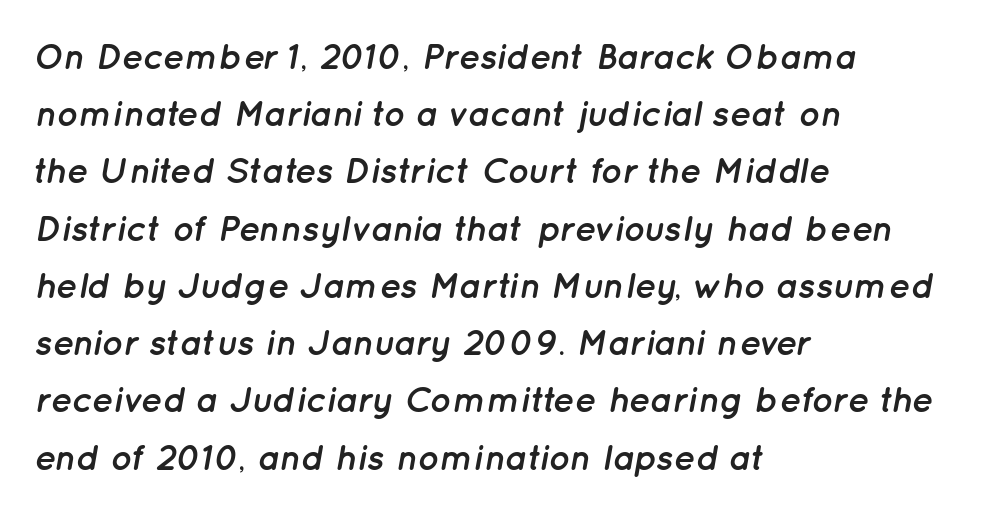
Would a proofreader flag this as italicized? Yes. No extra tracking has been applied to these lines. Baseline-to-baseline distance is the conventional proportion of letter height. Only glyphs here, with clear space below each row.
